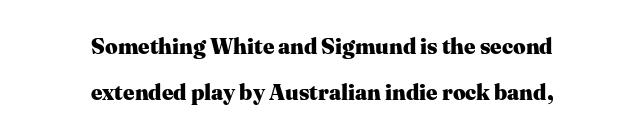
{"italic": "no", "bold": "yes", "underline": "no", "align": "center", "line_spacing": "loose", "line_spacing_ratio": 2.09, "letter_spacing": "normal", "letter_spacing_em": 0.0, "glyph_px": 22}
